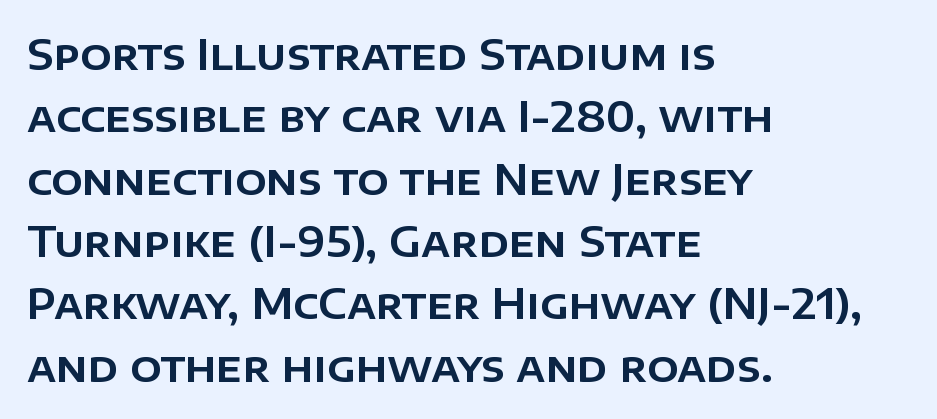
{"serif": "no", "italic": "no", "width": "normal", "stroke_contrast": "low", "x_height": "large", "monospaced": "no", "underline": "no", "align": "left", "line_spacing": "normal", "line_spacing_ratio": 1.52, "letter_spacing": "normal", "letter_spacing_em": 0.0, "glyph_px": 41}
